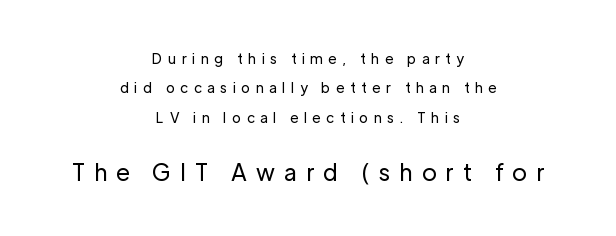
Quick note: interline space is abundant. The lower block of text is set noticeably larger than the block above it. The characters are drawn with everyday or finer stroke widths. Words appear elongated and porous because spacing is wide. Type without underlining. The passage is arranged like a title page — every line centered.
